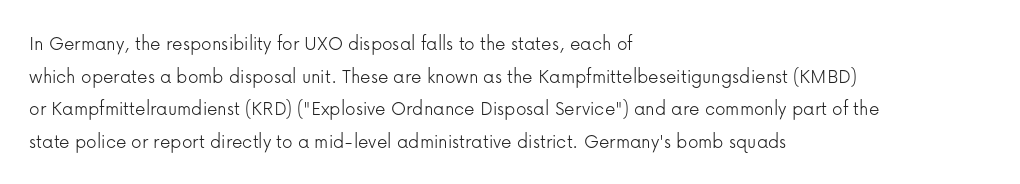
Q: Is the text bold? A: No.
Q: Is the text italic (slanted)? A: No, it is upright.
Q: Is the text underlined? A: No.
Q: How is the paragraph aligned? A: Left-aligned.
Q: Is the spacing between letters normal or unusually wide? A: Normal.
Q: Is the spacing between lines tight, normal or loose? A: Normal.
